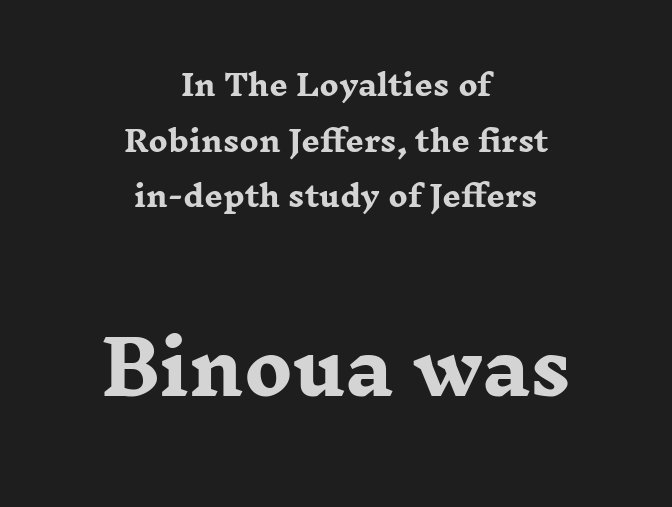
Q: Is the text bold? A: Yes.
Q: Is the text italic (slanted)? A: No, it is upright.
Q: Is the typeface a serif or a sans-serif typeface? A: Serif.
Q: Is the text underlined? A: No.
Q: How is the paragraph aligned? A: Centered.
Q: Is the spacing between letters normal or unusually wide? A: Normal.
Q: Is the spacing between lines tight, normal or loose? A: Loose.
Q: Which block of text is set in a larger size, the first (top) or the second (bottom)? A: The second (bottom) one.
Q: Width (condensed, normal, or wide)? A: Wide.
Q: Stroke contrast? A: Low.
Q: x-height? A: Medium.
Q: Monospaced? A: No.
